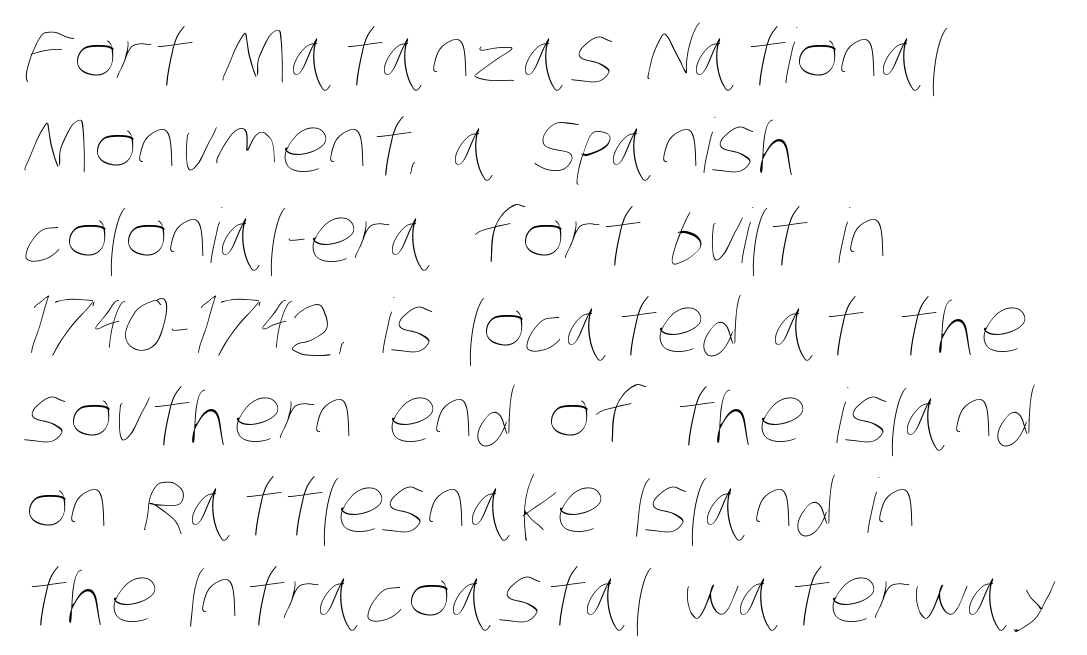
Q: Is the text bold? A: No.
Q: Is the text underlined? A: No.
Q: How is the paragraph aligned? A: Left-aligned.
Q: Is the spacing between letters normal or unusually wide? A: Normal.
Q: Width (condensed, normal, or wide)? A: Condensed.
Q: Stroke contrast? A: Low.
Q: x-height? A: Large.
Q: Monospaced? A: No.
